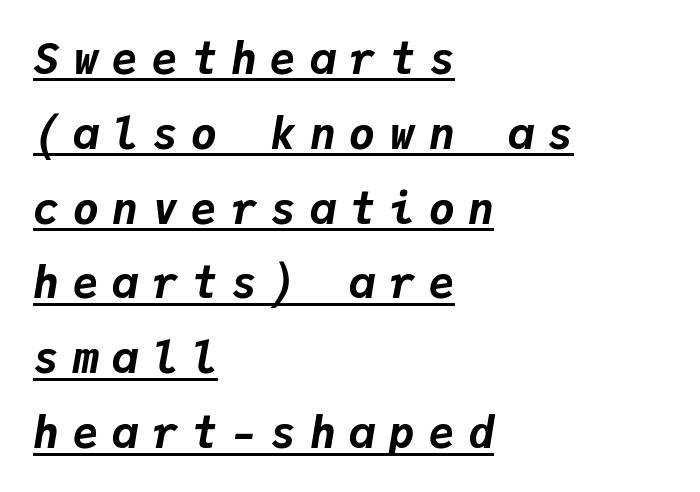
Strokes here are thick enough to call this a true bold. This rendering features underlined lettering. Posture: slanted. Words appear elongated and porous because spacing is wide.
